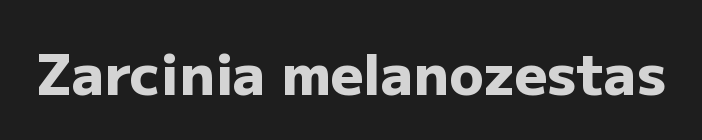
The image shows 57 px heavy sans-serif type, upright; set normal letter spacing, not underlined; low stroke contrast and a medium x-height.
